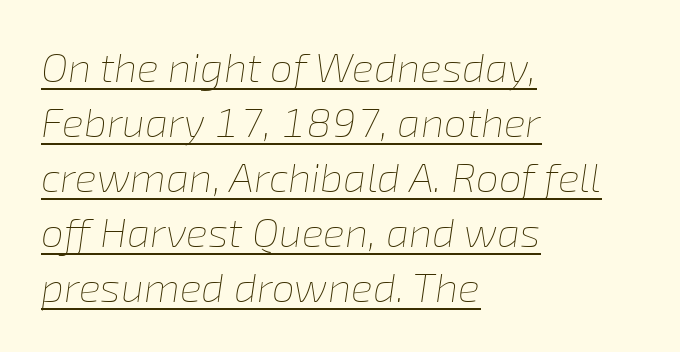
{"italic": "yes", "lean": "right", "slant_degrees": 8, "bold": "no", "weight": "thin", "width": "normal", "stroke_contrast": "low", "x_height": "medium", "monospaced": "no", "underline": "yes", "align": "left", "line_spacing": "normal", "line_spacing_ratio": 1.34, "letter_spacing": "normal", "letter_spacing_em": 0.0, "glyph_px": 41}
